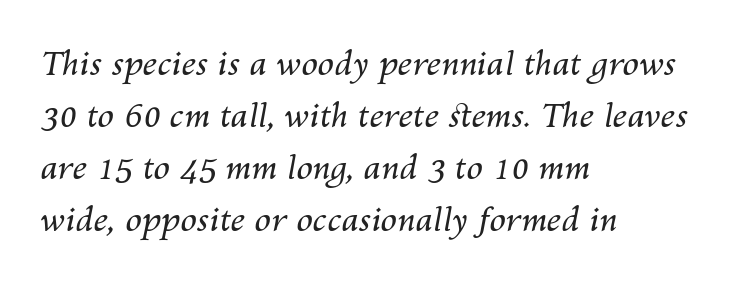
Q: Is the text bold? A: No.
Q: Is the text italic (slanted)? A: Yes, it leans right by about 10 degrees.
Q: Is the text underlined? A: No.
Q: How is the paragraph aligned? A: Left-aligned.
Q: Is the spacing between letters normal or unusually wide? A: Normal.
Q: Is the spacing between lines tight, normal or loose? A: Normal.
Q: Width (condensed, normal, or wide)? A: Normal.
Q: Stroke contrast? A: Medium.
Q: x-height? A: Medium.
Q: Monospaced? A: No.
